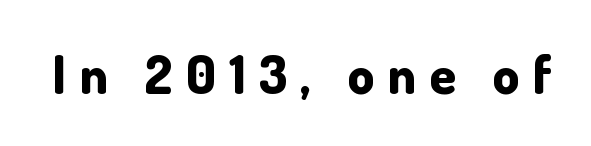
Q: Is the text bold? A: Yes.
Q: Is the text italic (slanted)? A: No, it is upright.
Q: Is the typeface a serif or a sans-serif typeface? A: Sans-serif.
Q: Is the text underlined? A: No.
Q: Is the spacing between letters normal or unusually wide? A: Unusually wide.
Q: Width (condensed, normal, or wide)? A: Normal.
Q: Stroke contrast? A: Low.
Q: x-height? A: Small.
Q: Monospaced? A: No.
